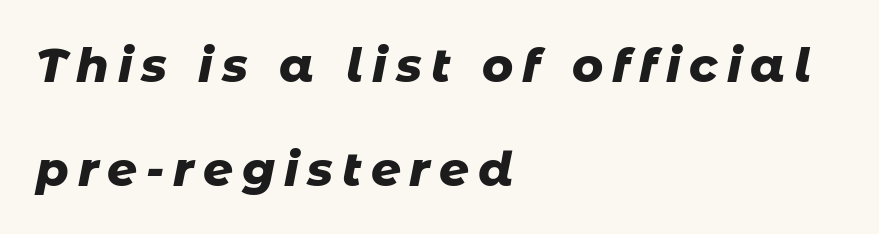
Q: Is the text bold? A: Yes.
Q: Is the text italic (slanted)? A: Yes, it leans right by about 11 degrees.
Q: Is the text underlined? A: No.
Q: How is the paragraph aligned? A: Left-aligned.
Q: Is the spacing between lines tight, normal or loose? A: Loose.
Q: Width (condensed, normal, or wide)? A: Normal.
Q: Stroke contrast? A: Low.
Q: x-height? A: Medium.
Q: Monospaced? A: No.
